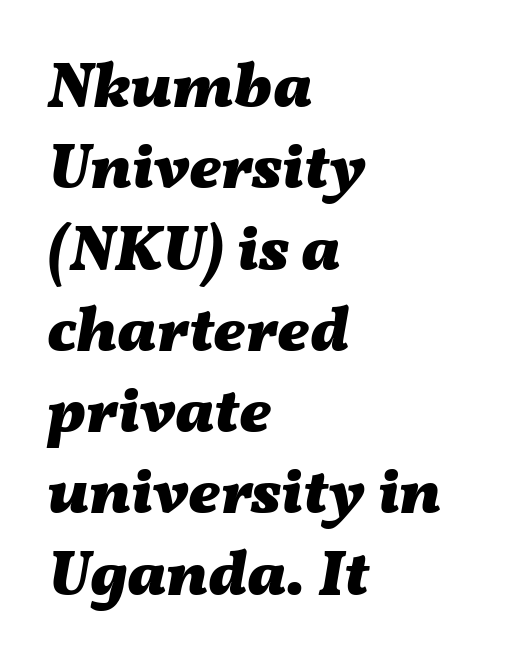
Q: Is the text bold? A: Yes.
Q: Is the text italic (slanted)? A: Yes, it leans right by about 11 degrees.
Q: Is the text underlined? A: No.
Q: How is the paragraph aligned? A: Left-aligned.
Q: Is the spacing between letters normal or unusually wide? A: Normal.
Q: Is the spacing between lines tight, normal or loose? A: Normal.
Q: Width (condensed, normal, or wide)? A: Wide.
Q: Stroke contrast? A: Medium.
Q: x-height? A: Medium.
Q: Monospaced? A: No.
